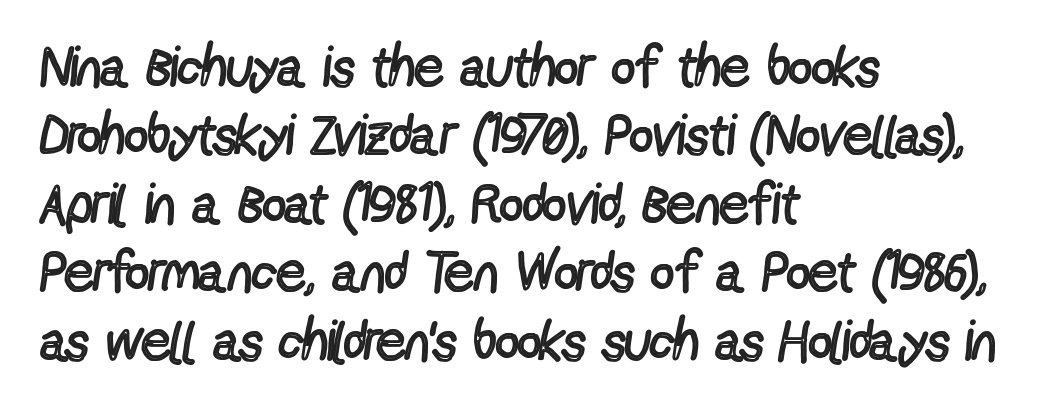
The image shows 57 px regular-weight, condensed sans-serif type; set left-aligned, line spacing 1.2x, normal letter spacing, not underlined; a medium x-height.
